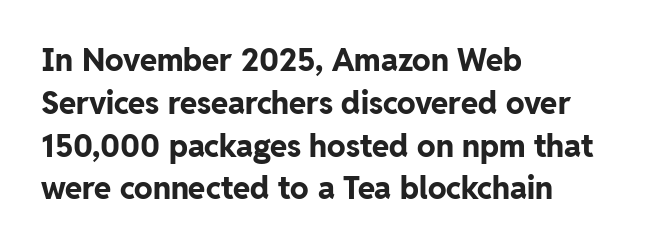
The image shows 31 px bold sans-serif type, upright; set left-aligned, normal line spacing (1.38x), normal letter spacing, not underlined; low stroke contrast and a medium x-height.
